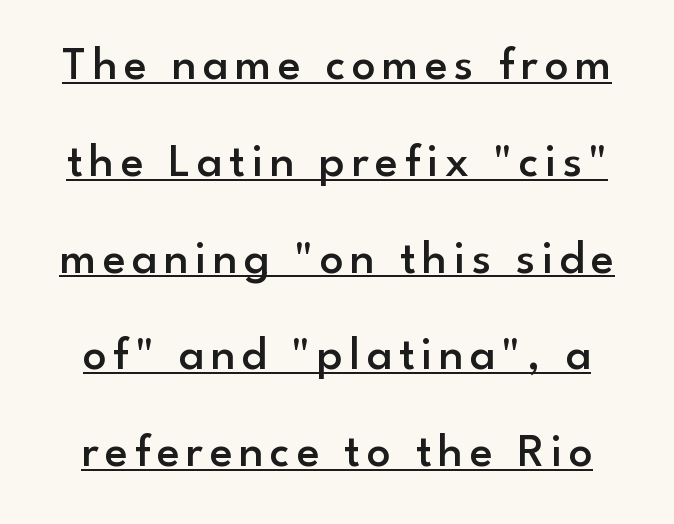
{"serif": "no", "italic": "no", "bold": "semi", "weight": "semibold", "width": "normal", "stroke_contrast": "low", "x_height": "small", "monospaced": "no", "underline": "yes", "line_spacing": "loose", "line_spacing_ratio": 2.06, "glyph_px": 47}
